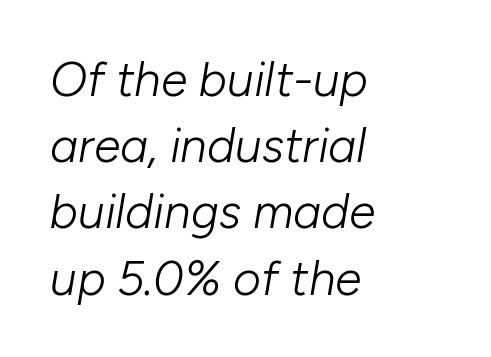
Q: Is the text bold? A: No.
Q: Is the text italic (slanted)? A: Yes, it leans right by about 10 degrees.
Q: Is the text underlined? A: No.
Q: How is the paragraph aligned? A: Left-aligned.
Q: Is the spacing between letters normal or unusually wide? A: Normal.
Q: Is the spacing between lines tight, normal or loose? A: Normal.
Q: Width (condensed, normal, or wide)? A: Normal.
Q: Stroke contrast? A: Low.
Q: x-height? A: Medium.
Q: Monospaced? A: No.
